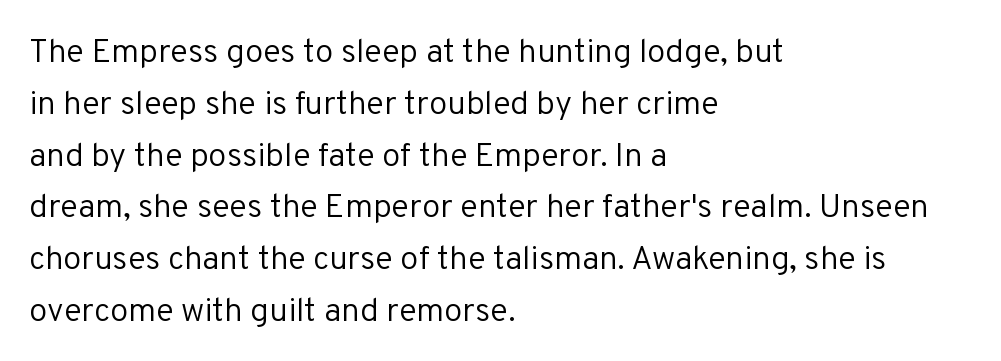
Q: Is the text bold? A: No.
Q: Is the text italic (slanted)? A: No, it is upright.
Q: Is the typeface a serif or a sans-serif typeface? A: Sans-serif.
Q: Is the text underlined? A: No.
Q: How is the paragraph aligned? A: Left-aligned.
Q: Is the spacing between letters normal or unusually wide? A: Normal.
Q: Is the spacing between lines tight, normal or loose? A: Normal.
Q: Width (condensed, normal, or wide)? A: Normal.
Q: Stroke contrast? A: Low.
Q: x-height? A: Medium.
Q: Monospaced? A: No.
